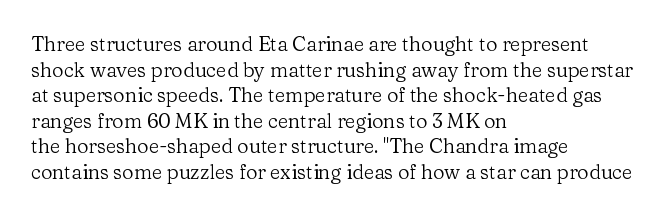
The weight would be labelled regular, book, light, or lighter still. Tall strokes in this sample are plumb rather than angled. These lines stack with their left ends in a neat column. Unmarked baselines from the first word to the last. Regular leading. A typesetter would call this zero additional tracking.
